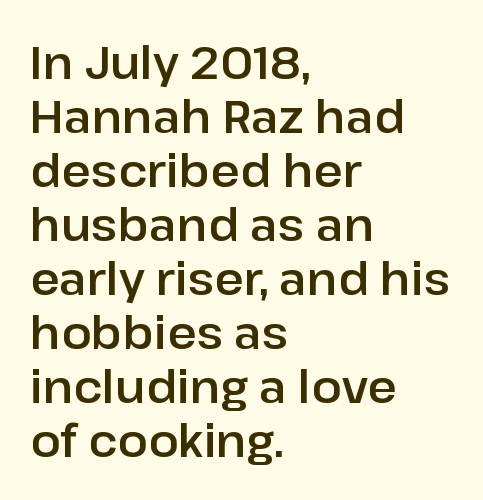
The image shows 45 px sans-serif type, upright; set left-aligned, line spacing 1.2x, normal letter spacing, not underlined; low stroke contrast and a medium x-height.
